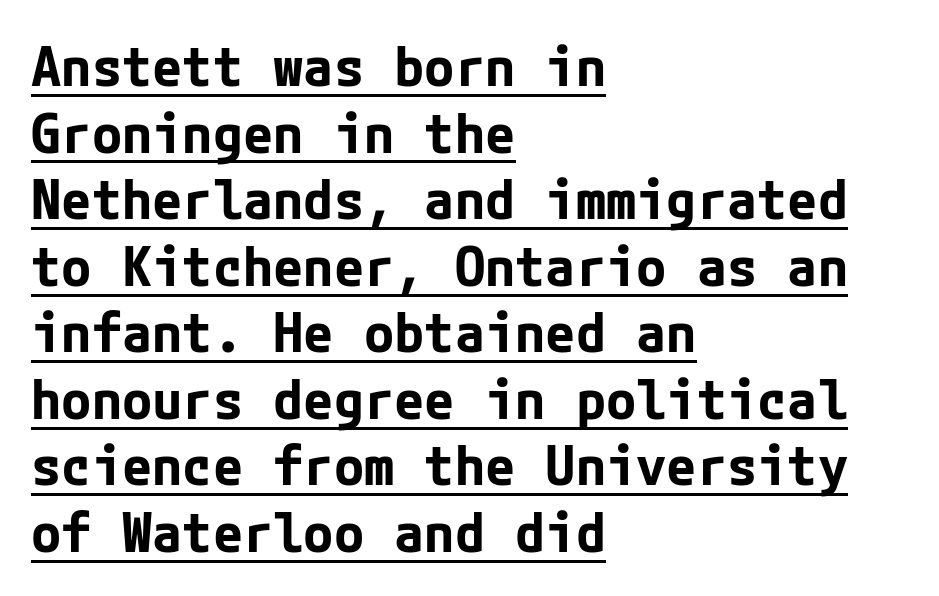
Q: Is the text bold? A: Yes.
Q: Is the text italic (slanted)? A: No, it is upright.
Q: Is the typeface a serif or a sans-serif typeface? A: Sans-serif.
Q: Is the text underlined? A: Yes.
Q: How is the paragraph aligned? A: Left-aligned.
Q: Is the spacing between letters normal or unusually wide? A: Normal.
Q: Width (condensed, normal, or wide)? A: Normal.
Q: Stroke contrast? A: Low.
Q: x-height? A: Medium.
